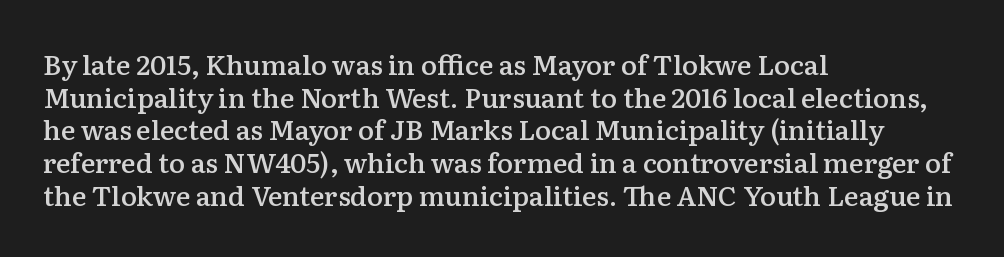
The image shows 27 px text type, upright; set left-aligned, line spacing 1.21x, normal letter spacing, not underlined.
